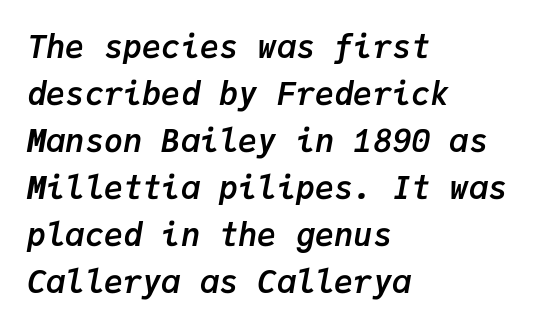
Q: Is the text bold? A: Yes.
Q: Is the text italic (slanted)? A: Yes, it leans right by about 9 degrees.
Q: Is the text underlined? A: No.
Q: How is the paragraph aligned? A: Left-aligned.
Q: Is the spacing between letters normal or unusually wide? A: Normal.
Q: Is the spacing between lines tight, normal or loose? A: Normal.
Q: Width (condensed, normal, or wide)? A: Normal.
Q: Stroke contrast? A: Low.
Q: x-height? A: Medium.
Q: Monospaced? A: Yes.
